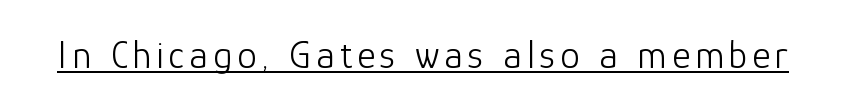
{"serif": "no", "italic": "no", "bold": "no", "weight": "light", "width": "normal", "stroke_contrast": "low", "x_height": "medium", "monospaced": "no", "underline": "yes", "glyph_px": 39}
